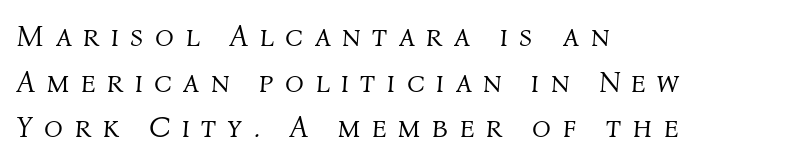
{"italic": "yes", "lean": "right", "slant_degrees": 4, "bold": "no", "weight": "light", "width": "normal", "stroke_contrast": "medium", "x_height": "medium", "monospaced": "no", "underline": "no", "align": "left", "line_spacing": "normal", "line_spacing_ratio": 1.47, "letter_spacing": "wide", "letter_spacing_em": 0.37, "glyph_px": 31}
